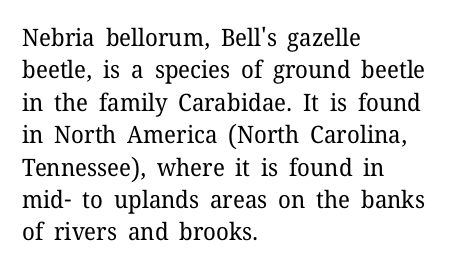
Q: Is the text bold? A: No.
Q: Is the text italic (slanted)? A: No, it is upright.
Q: Is the text underlined? A: No.
Q: How is the paragraph aligned? A: Left-aligned.
Q: Is the spacing between letters normal or unusually wide? A: Normal.
Q: Is the spacing between lines tight, normal or loose? A: Normal.
